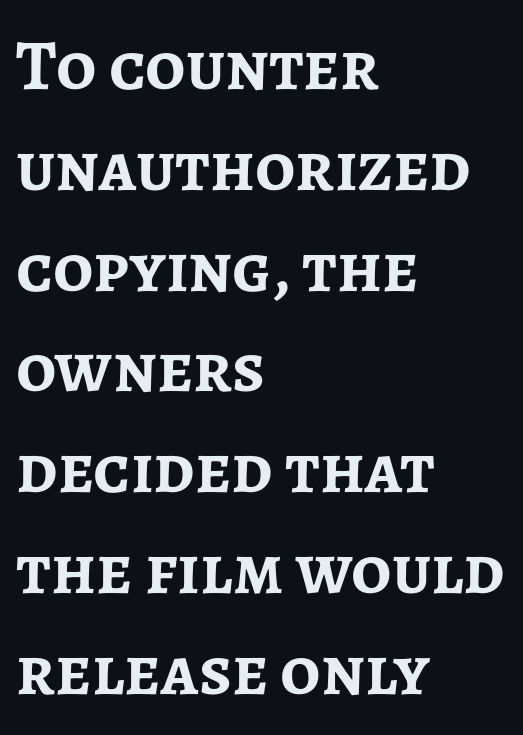
{"serif": "no", "italic": "no", "bold": "yes", "weight": "semibold", "width": "normal", "stroke_contrast": "low", "x_height": "medium", "monospaced": "no", "underline": "no", "align": "left", "line_spacing": "normal", "line_spacing_ratio": 1.42, "letter_spacing": "normal", "letter_spacing_em": 0.0, "glyph_px": 71}
